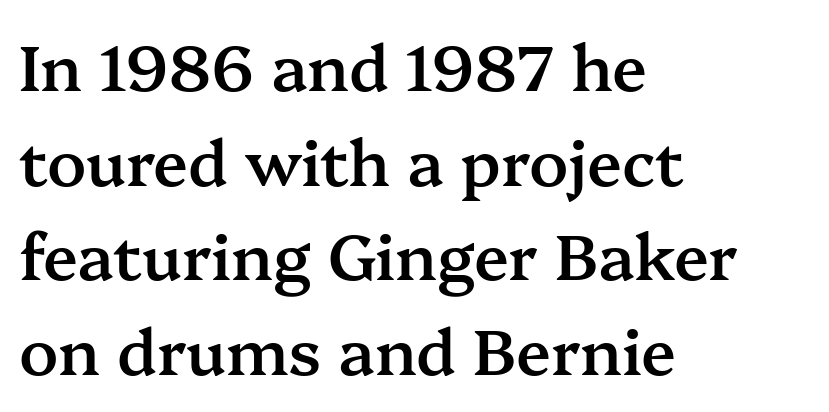
Which margin do the lines hug? The left one — the right edge is uneven. This sample has the flowing, uneven cadence of proportional lettering. What weight is shown? A semibold, between regular and bold. Tracking value appears to be zero — textbook default spacing. A clean baseline with only descenders dipping below it. The face used here is seriffed, in the tradition of book romans.
